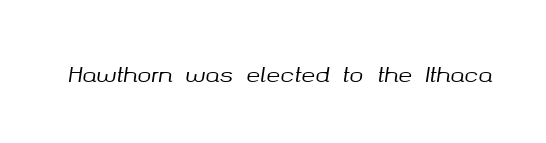
Q: Is the text italic (slanted)? A: Yes, it leans right by about 8 degrees.
Q: Is the text underlined? A: No.
Q: Is the spacing between letters normal or unusually wide? A: Normal.
